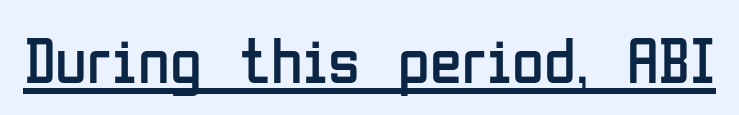
{"serif": "no", "italic": "no", "bold": "no", "weight": "regular", "width": "condensed", "stroke_contrast": "low", "x_height": "medium", "monospaced": "no", "underline": "yes", "letter_spacing": "normal", "letter_spacing_em": 0.0, "glyph_px": 65}
